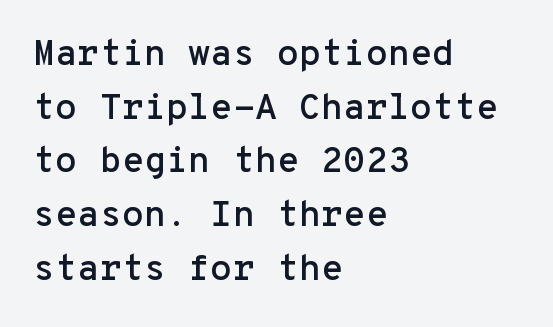
Q: Is the text italic (slanted)? A: No, it is upright.
Q: Is the typeface a serif or a sans-serif typeface? A: Sans-serif.
Q: Is the text underlined? A: No.
Q: How is the paragraph aligned? A: Left-aligned.
Q: Is the spacing between letters normal or unusually wide? A: Normal.
Q: Is the spacing between lines tight, normal or loose? A: Normal.
Q: Width (condensed, normal, or wide)? A: Normal.
Q: Stroke contrast? A: Low.
Q: x-height? A: Medium.
Q: Monospaced? A: Yes.
